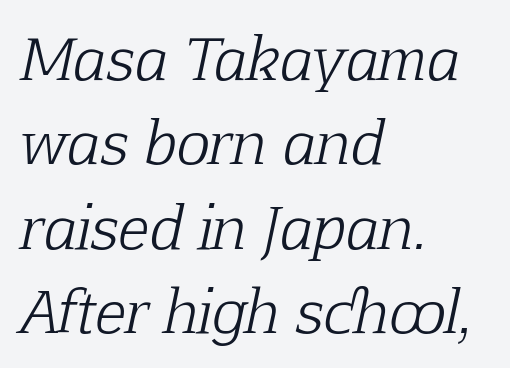
Beneath every word, the page is bare. All the whitespace from short lines collects on the right. Inter-character spacing is left at the font's built-in metrics. Regarding leading, the lines here are spaced in the standard way.
